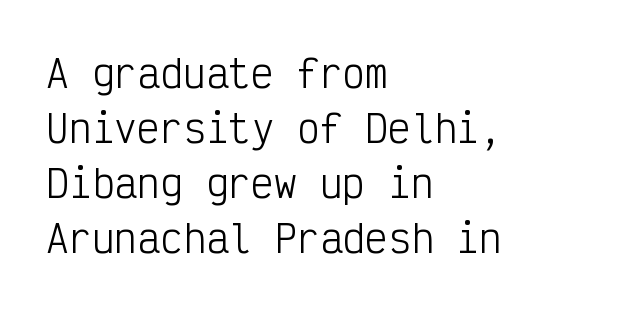
Q: Is the text bold? A: No.
Q: Is the text italic (slanted)? A: No, it is upright.
Q: Is the typeface a serif or a sans-serif typeface? A: Sans-serif.
Q: Is the text underlined? A: No.
Q: How is the paragraph aligned? A: Left-aligned.
Q: Is the spacing between letters normal or unusually wide? A: Normal.
Q: Is the spacing between lines tight, normal or loose? A: Normal.
Q: Width (condensed, normal, or wide)? A: Condensed.
Q: Stroke contrast? A: Low.
Q: x-height? A: Medium.
Q: Monospaced? A: Yes.
